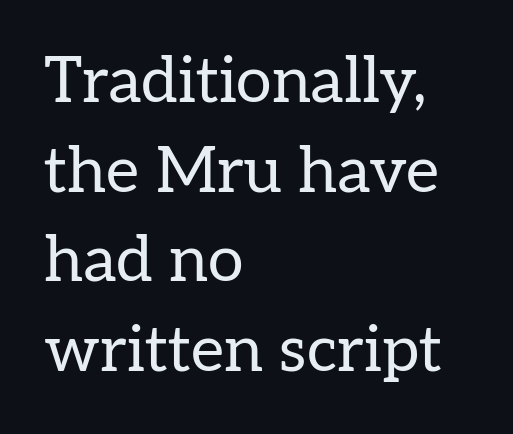
{"serif": "yes", "italic": "no", "bold": "no", "weight": "regular", "width": "normal", "stroke_contrast": "low", "x_height": "medium", "monospaced": "no", "underline": "no", "align": "left", "line_spacing": "normal", "line_spacing_ratio": 1.4, "letter_spacing": "normal", "letter_spacing_em": 0.0, "glyph_px": 64}
